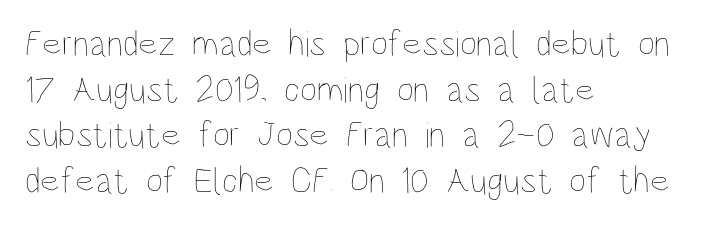
Proportional: the letters do not fall into vertical columns. Upright lettering throughout. The line texture is even and compact thanks to regular tracking. The characters are drawn with everyday or finer stroke widths.
